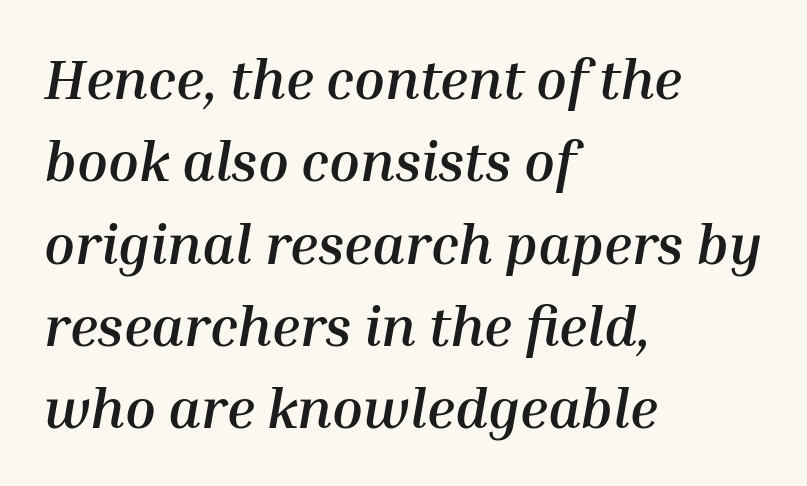
Q: Is the text bold? A: Yes.
Q: Is the text italic (slanted)? A: Yes, it leans right by about 10 degrees.
Q: Is the text underlined? A: No.
Q: How is the paragraph aligned? A: Left-aligned.
Q: Is the spacing between letters normal or unusually wide? A: Normal.
Q: Is the spacing between lines tight, normal or loose? A: Normal.
Q: Width (condensed, normal, or wide)? A: Normal.
Q: Stroke contrast? A: Medium.
Q: x-height? A: Medium.
Q: Monospaced? A: No.
